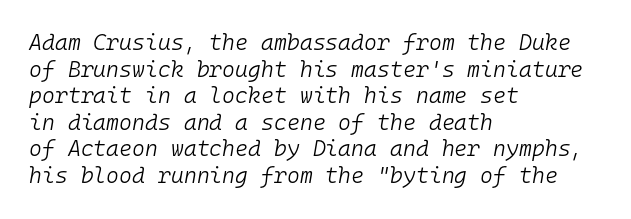
Q: Is the text bold? A: No.
Q: Is the text italic (slanted)? A: Yes, it leans right by about 10 degrees.
Q: Is the text underlined? A: No.
Q: How is the paragraph aligned? A: Left-aligned.
Q: Is the spacing between letters normal or unusually wide? A: Normal.
